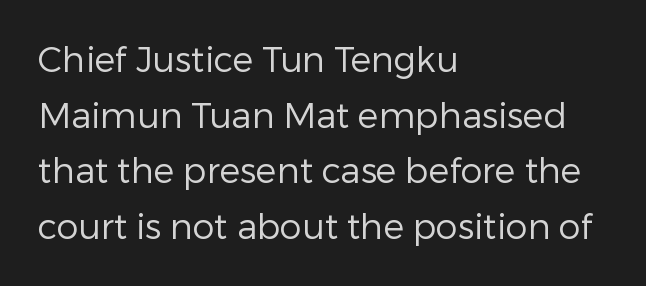
{"serif": "no", "italic": "no", "bold": "no", "weight": "regular", "width": "normal", "stroke_contrast": "low", "x_height": "medium", "monospaced": "no", "underline": "no", "align": "left", "line_spacing": "normal", "line_spacing_ratio": 1.59, "letter_spacing": "normal", "letter_spacing_em": 0.0, "glyph_px": 35}
